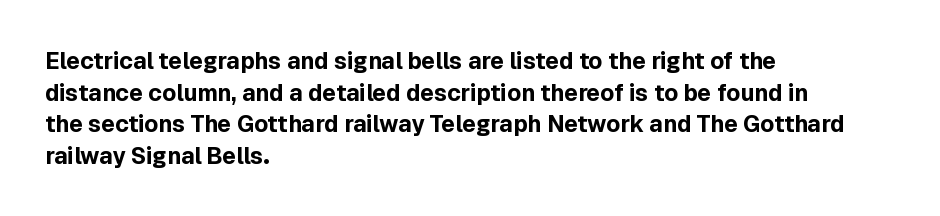
One glance says typical: line gaps are just what's usual. The letters stand upright; this is a roman face. These lines stack with their left ends in a neat column. Bold? Absolutely — the strokes are thick and heavy.
